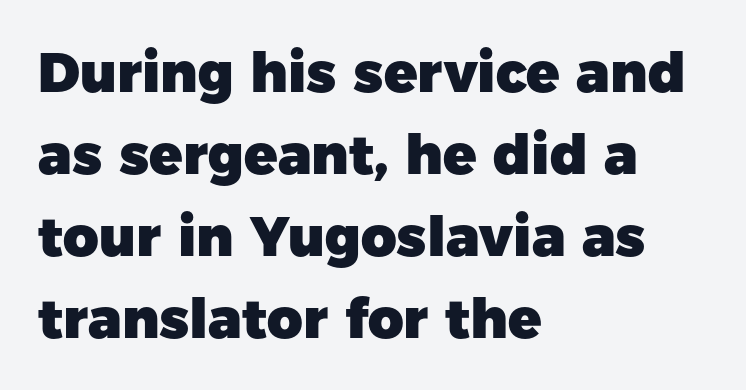
Q: Is the text bold? A: Yes.
Q: Is the text italic (slanted)? A: No, it is upright.
Q: Is the typeface a serif or a sans-serif typeface? A: Sans-serif.
Q: Is the text underlined? A: No.
Q: How is the paragraph aligned? A: Left-aligned.
Q: Is the spacing between letters normal or unusually wide? A: Normal.
Q: Is the spacing between lines tight, normal or loose? A: Normal.
Q: Width (condensed, normal, or wide)? A: Normal.
Q: Stroke contrast? A: Low.
Q: x-height? A: Medium.
Q: Monospaced? A: No.
